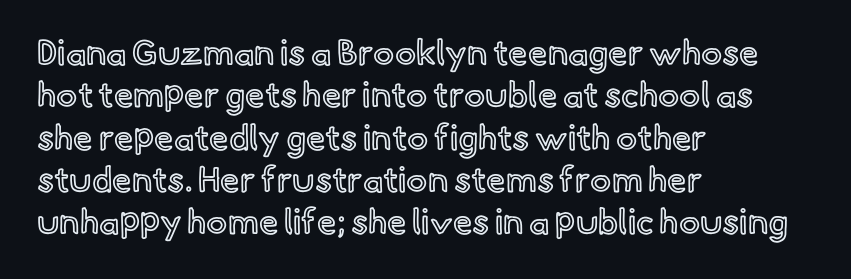
The image shows 35 px text type, upright; set left-aligned, line spacing 1.21x, normal letter spacing, not underlined; a small x-height.
